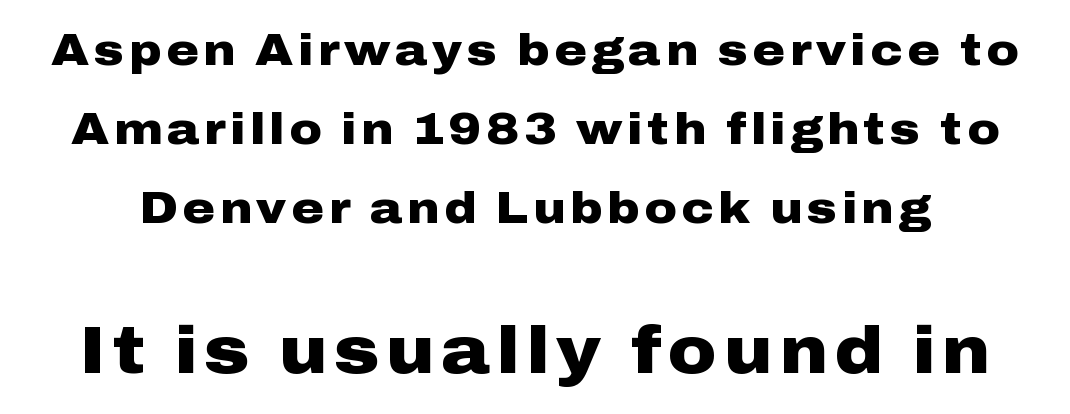
Q: Is the text bold? A: Yes.
Q: Is the text italic (slanted)? A: No, it is upright.
Q: Is the typeface a serif or a sans-serif typeface? A: Sans-serif.
Q: Is the text underlined? A: No.
Q: Which block of text is set in a larger size, the first (top) or the second (bottom)? A: The second (bottom) one.
Q: Width (condensed, normal, or wide)? A: Wide.
Q: Stroke contrast? A: Low.
Q: x-height? A: Medium.
Q: Monospaced? A: No.
